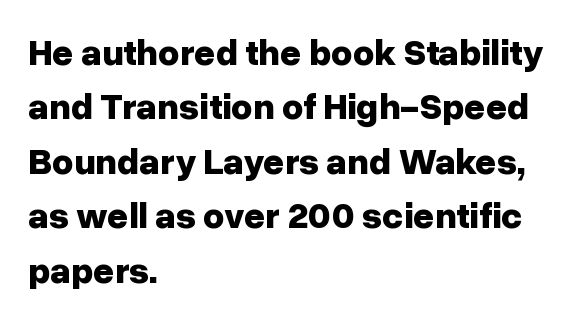
Q: Is the text bold? A: Yes.
Q: Is the text italic (slanted)? A: No, it is upright.
Q: Is the typeface a serif or a sans-serif typeface? A: Sans-serif.
Q: Is the text underlined? A: No.
Q: How is the paragraph aligned? A: Left-aligned.
Q: Is the spacing between letters normal or unusually wide? A: Normal.
Q: Is the spacing between lines tight, normal or loose? A: Normal.
Q: Width (condensed, normal, or wide)? A: Normal.
Q: Stroke contrast? A: Low.
Q: x-height? A: Medium.
Q: Monospaced? A: No.
